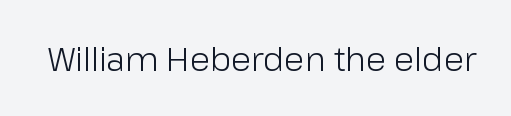
{"serif": "no", "italic": "no", "bold": "no", "weight": "light", "width": "normal", "stroke_contrast": "low", "x_height": "medium", "monospaced": "no", "underline": "no", "letter_spacing": "normal", "letter_spacing_em": 0.0, "glyph_px": 33}
